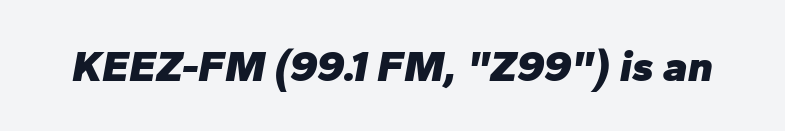
Q: Is the text bold? A: Yes.
Q: Is the text italic (slanted)? A: Yes, it leans right by about 10 degrees.
Q: Is the text underlined? A: No.
Q: Is the spacing between letters normal or unusually wide? A: Normal.
Q: Width (condensed, normal, or wide)? A: Normal.
Q: Stroke contrast? A: Low.
Q: x-height? A: Medium.
Q: Monospaced? A: No.
